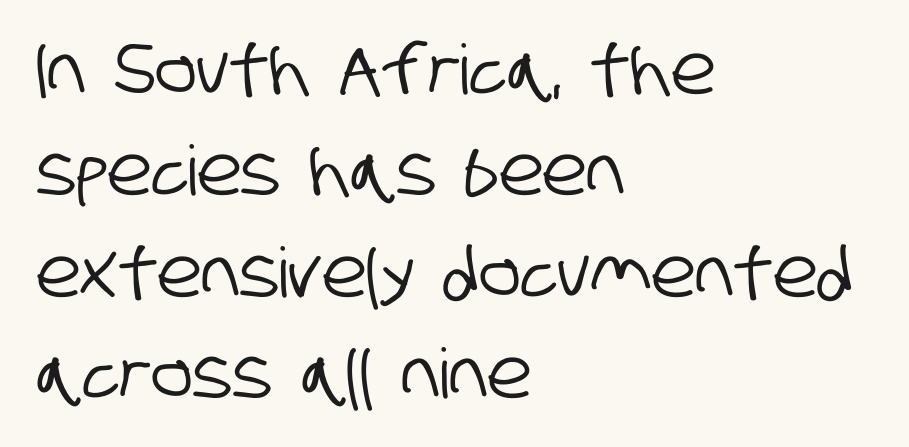
Q: Is the typeface a serif or a sans-serif typeface? A: Sans-serif.
Q: Is the text underlined? A: No.
Q: How is the paragraph aligned? A: Left-aligned.
Q: Is the spacing between letters normal or unusually wide? A: Normal.
Q: Is the spacing between lines tight, normal or loose? A: Normal.
Q: Width (condensed, normal, or wide)? A: Condensed.
Q: Stroke contrast? A: Low.
Q: x-height? A: Large.
Q: Monospaced? A: No.
